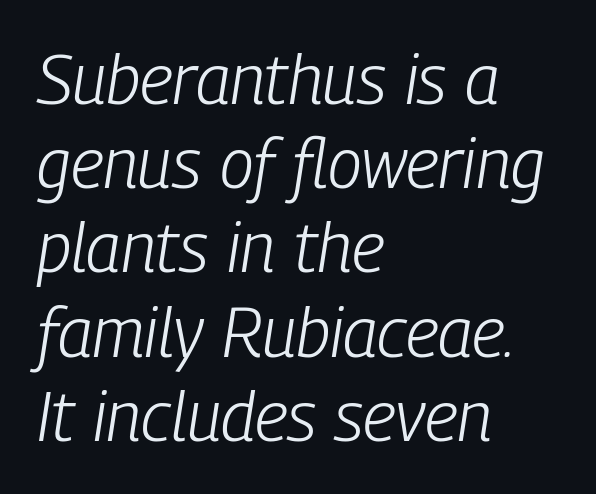
{"italic": "yes", "lean": "right", "slant_degrees": 9, "bold": "no", "weight": "light", "width": "condensed", "stroke_contrast": "low", "x_height": "medium", "monospaced": "no", "underline": "no", "align": "left", "line_spacing_ratio": 1.22, "letter_spacing": "normal", "letter_spacing_em": 0.0, "glyph_px": 69}
